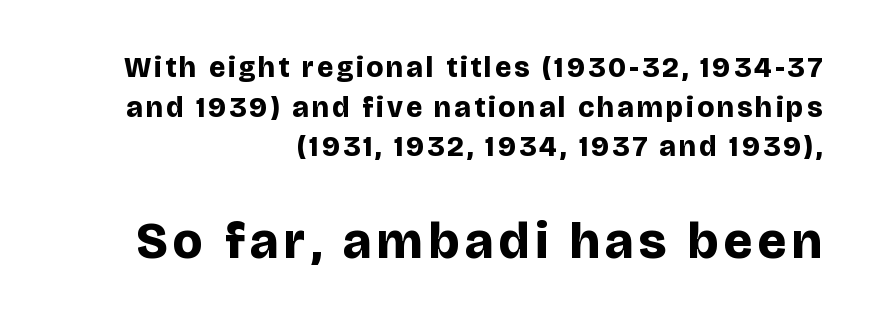
The image shows 51 px bold sans-serif type, upright; set right-aligned, normal line spacing (1.37x), not underlined; the second (bottom) block is 1.76x larger; low stroke contrast and a large x-height.
